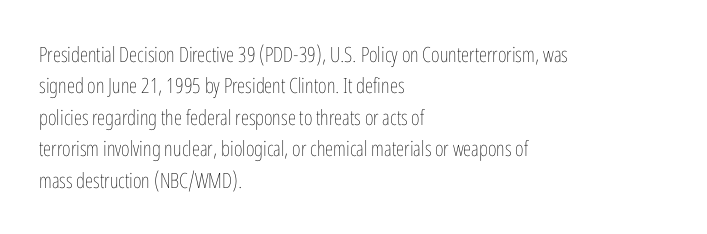
Each row of text sits above clean, open space. Italic? Not at all — the glyphs are vertical. Typeset ragged right — the left edge is the straight one. Each word holds together tightly as a unit, with standard inter-letter gaps. Interline gaps are of average width in this sample.
